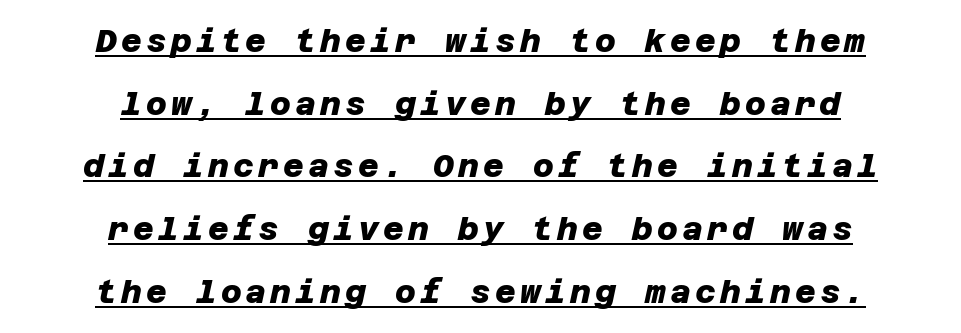
The image shows 32 px heavy sans-serif type; set centered, loose line spacing (1.96x), underlined; low stroke contrast and a large x-height.
